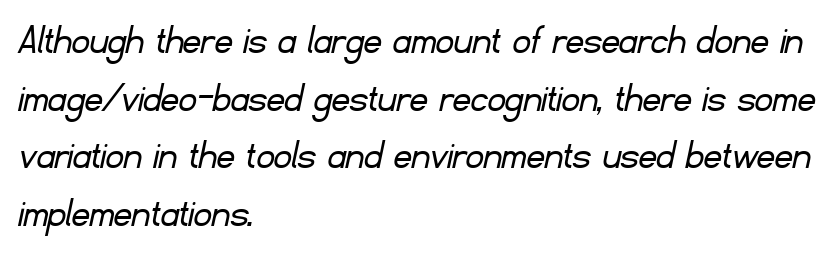
The rag falls on the right side of this text block. Summary of vertical rhythm: regular, with standard interline spacing. Unbolded letterforms with no extra heft. Proportional: the letters do not fall into vertical columns. Glance below the letters and you will spot only blank space. Glyph-to-glyph distance matches everyday printed text.
